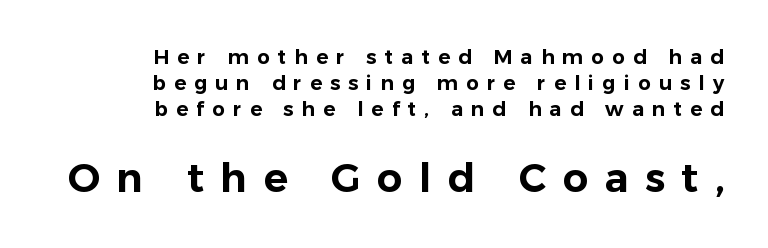
The composition opens small and finishes big. Type style note: lacks serifs. Looks like regular typesetting: each glyph gets only the width it needs. Compared with typical paragraphs, the rows here are spaced about the same. Where is the straight margin? On the right.
